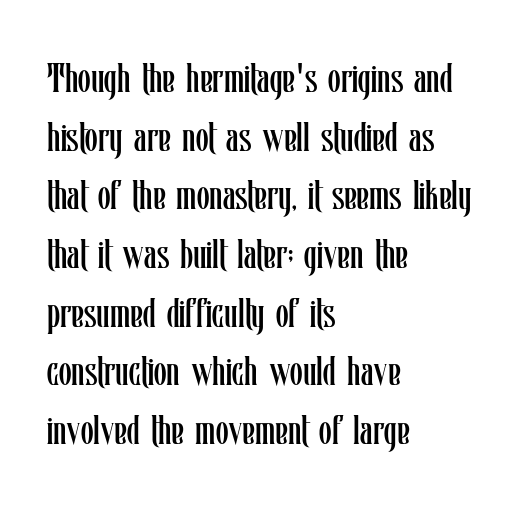
Q: Is the text bold? A: No.
Q: Is the text italic (slanted)? A: No, it is upright.
Q: Is the text underlined? A: No.
Q: How is the paragraph aligned? A: Left-aligned.
Q: Is the spacing between letters normal or unusually wide? A: Normal.
Q: Is the spacing between lines tight, normal or loose? A: Normal.
Q: Width (condensed, normal, or wide)? A: Condensed.
Q: Stroke contrast? A: Low.
Q: x-height? A: Medium.
Q: Monospaced? A: No.
